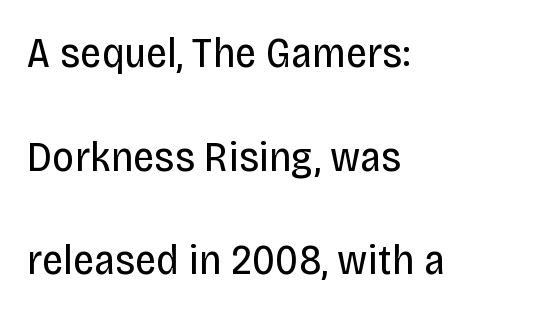
The baseline area is clear. Caption: standard tracking, unaltered. The strokes carry an ordinary text weight at most. Is this a fixed-width face? No — the glyphs have proportional, varying widths. A roman cut, with each character standing at attention. Alignment: flush left.
